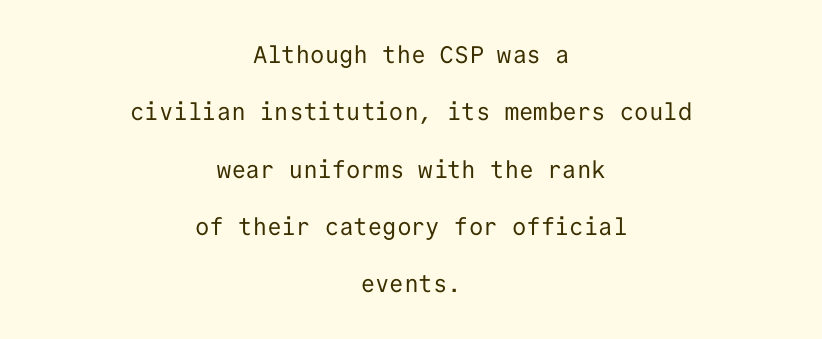
Q: Is the text bold? A: No.
Q: Is the text italic (slanted)? A: No, it is upright.
Q: Is the text underlined? A: No.
Q: How is the paragraph aligned? A: Centered.
Q: Is the spacing between letters normal or unusually wide? A: Normal.
Q: Is the spacing between lines tight, normal or loose? A: Loose.
